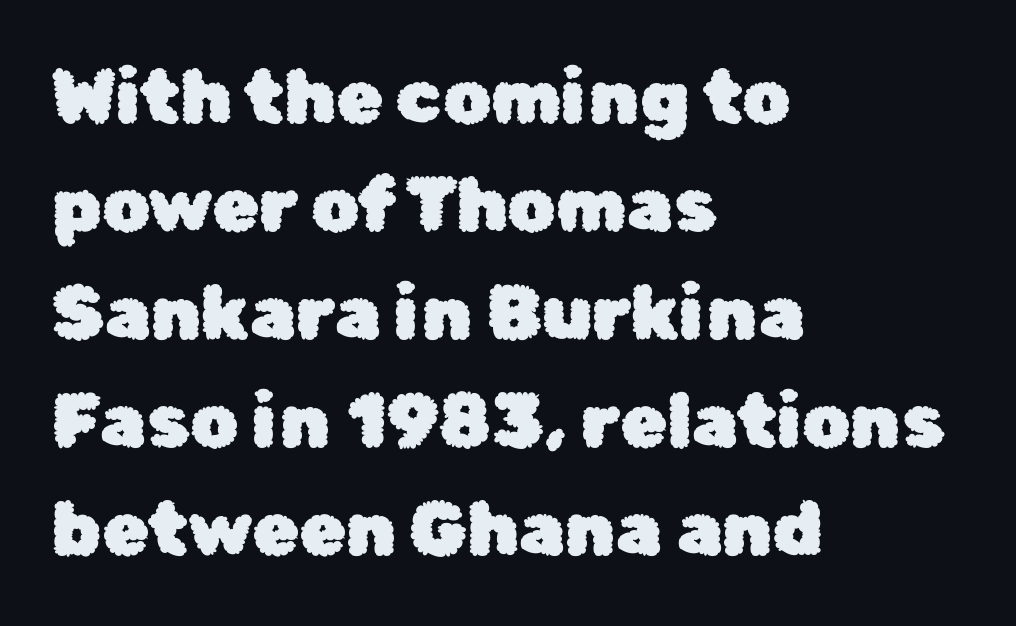
{"serif": "no", "italic": "no", "width": "normal", "stroke_contrast": "low", "x_height": "medium", "monospaced": "no", "underline": "no", "align": "left", "line_spacing": "normal", "line_spacing_ratio": 1.44, "letter_spacing": "normal", "letter_spacing_em": 0.0, "glyph_px": 75}
